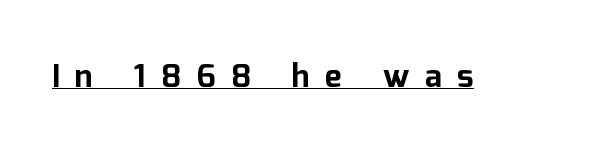
The image shows 32 px bold sans-serif type, upright; set unusually wide letter spacing (+0.48 em), underlined; low stroke contrast and a medium x-height.
